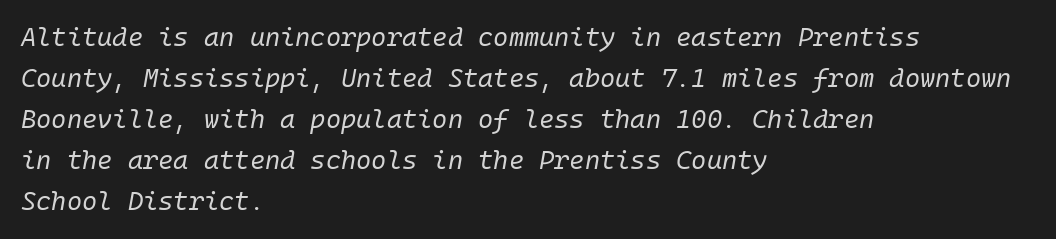
{"italic": "yes", "lean": "right", "slant_degrees": 10, "bold": "no", "underline": "no", "align": "left", "line_spacing": "normal", "line_spacing_ratio": 1.58, "letter_spacing": "normal", "letter_spacing_em": 0.0, "glyph_px": 26}
